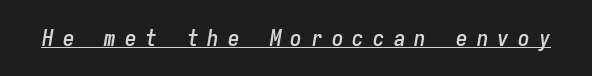
This is oblique type, the kind used for emphasis or titles. Looks like someone drew a line under every word here. Short note: letters widely spaced.
